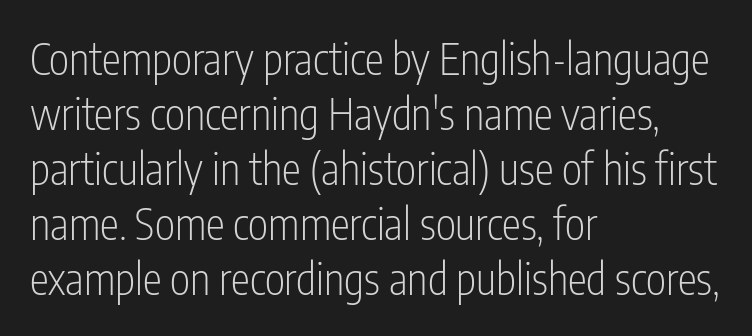
{"serif": "no", "italic": "no", "bold": "no", "weight": "light", "width": "condensed", "stroke_contrast": "low", "x_height": "medium", "monospaced": "no", "underline": "no", "align": "left", "line_spacing": "normal", "line_spacing_ratio": 1.28, "letter_spacing": "normal", "letter_spacing_em": 0.0, "glyph_px": 43}
